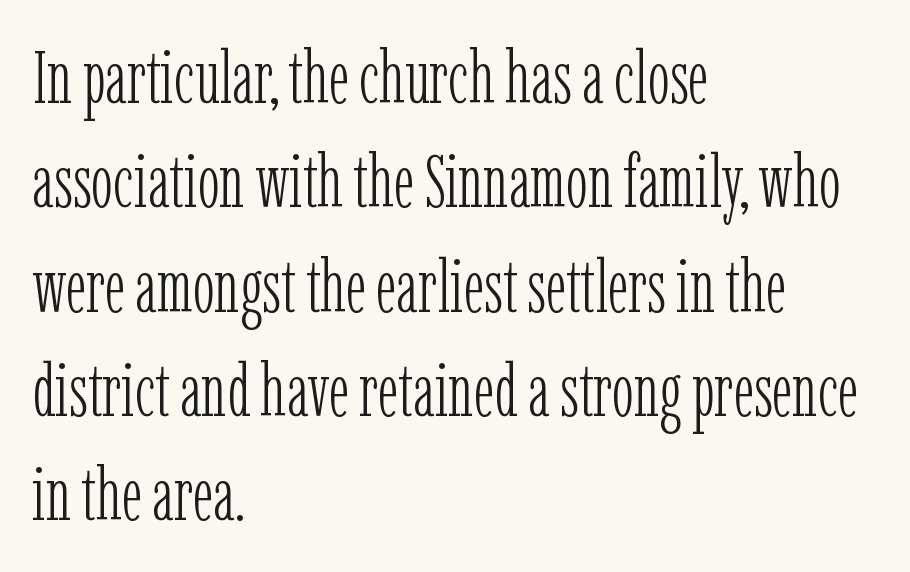
{"serif": "yes", "italic": "no", "bold": "no", "weight": "light", "width": "condensed", "stroke_contrast": "low", "x_height": "medium", "monospaced": "no", "underline": "no", "align": "left", "line_spacing": "normal", "line_spacing_ratio": 1.41, "letter_spacing": "normal", "letter_spacing_em": 0.0, "glyph_px": 74}
